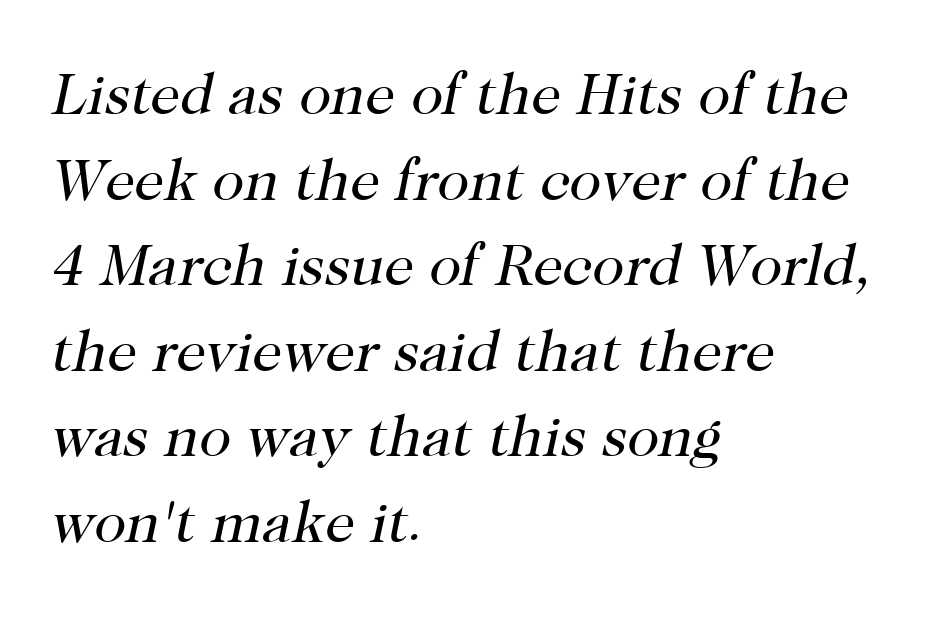
The strokes are not fattened; the text isn't bold. The zone under the glyphs is completely vacant. Slant detected: the letters are inclined. This block has exactly the height ordinary leading produces.
